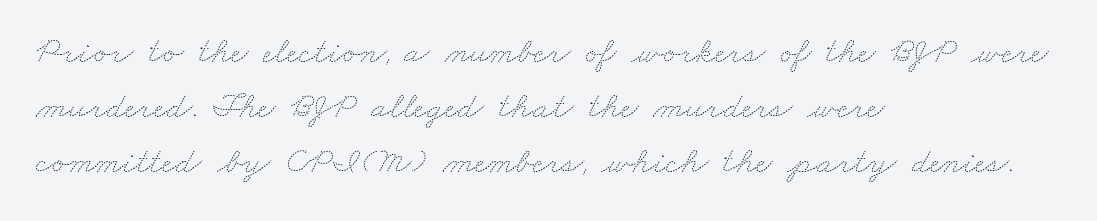
Q: Is the text bold? A: No.
Q: Is the text underlined? A: No.
Q: How is the paragraph aligned? A: Left-aligned.
Q: Is the spacing between letters normal or unusually wide? A: Normal.
Q: Is the spacing between lines tight, normal or loose? A: Normal.
Q: Width (condensed, normal, or wide)? A: Wide.
Q: Stroke contrast? A: Medium.
Q: x-height? A: Small.
Q: Monospaced? A: No.
